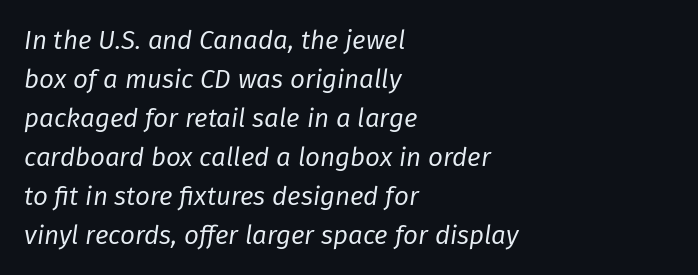
The image shows 26 px text type, italic (leaning right); set left-aligned, normal line spacing (1.5x), normal letter spacing, not underlined.
